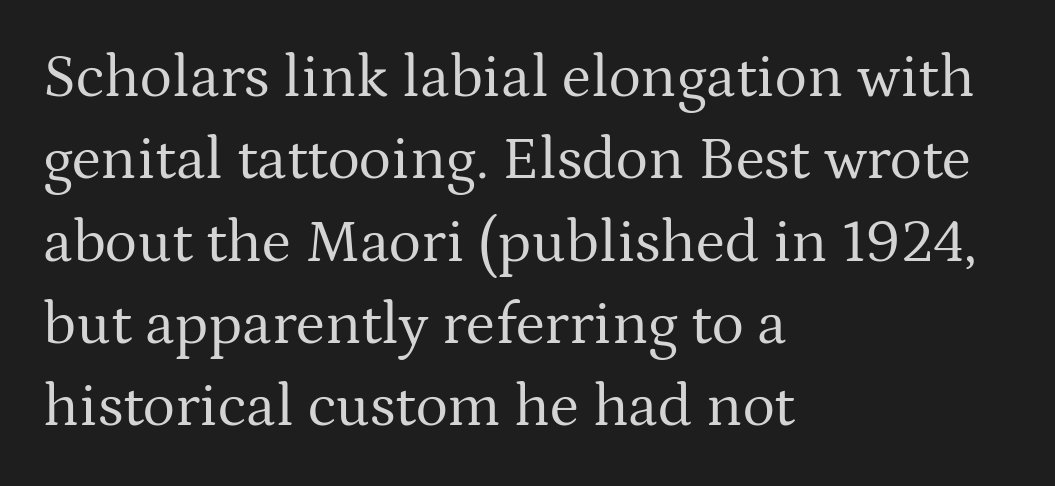
{"serif": "yes", "italic": "no", "bold": "no", "weight": "regular", "width": "normal", "stroke_contrast": "medium", "x_height": "medium", "monospaced": "no", "underline": "no", "align": "left", "line_spacing": "normal", "line_spacing_ratio": 1.35, "letter_spacing": "normal", "letter_spacing_em": 0.0, "glyph_px": 61}
